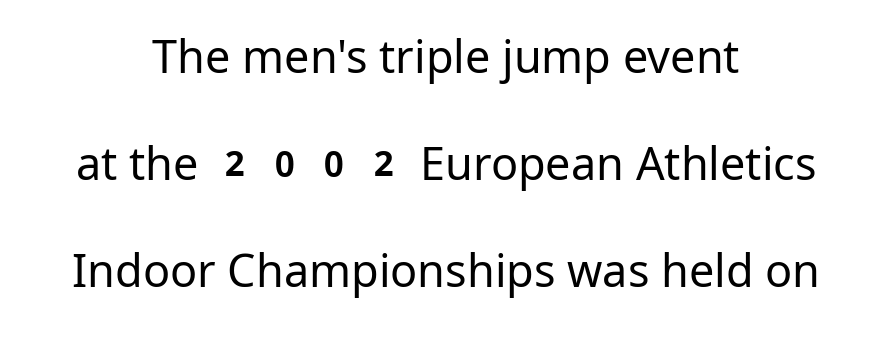
The image shows 45 px regular-weight sans-serif type, upright; set centered, loose line spacing (2.38x), normal letter spacing, not underlined; low stroke contrast and a medium x-height.
